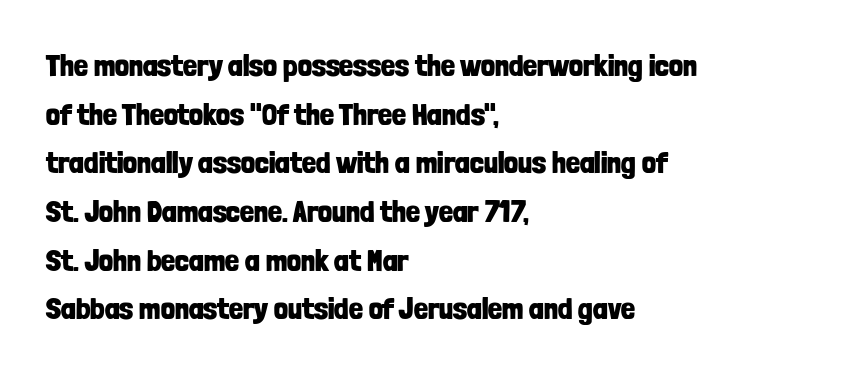
Q: Is the text bold? A: Yes.
Q: Is the text italic (slanted)? A: No, it is upright.
Q: Is the typeface a serif or a sans-serif typeface? A: Sans-serif.
Q: Is the text underlined? A: No.
Q: How is the paragraph aligned? A: Left-aligned.
Q: Is the spacing between letters normal or unusually wide? A: Normal.
Q: Is the spacing between lines tight, normal or loose? A: Normal.
Q: Width (condensed, normal, or wide)? A: Condensed.
Q: Stroke contrast? A: Low.
Q: x-height? A: Medium.
Q: Monospaced? A: No.
